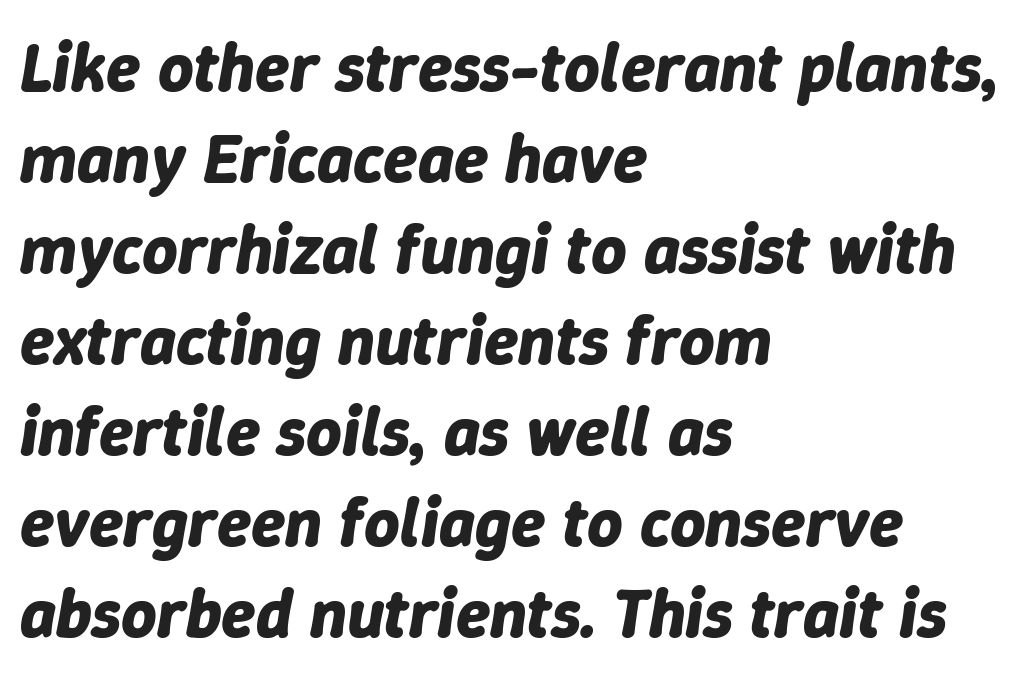
{"italic": "yes", "lean": "right", "slant_degrees": 9, "bold": "yes", "weight": "bold", "width": "normal", "stroke_contrast": "low", "x_height": "medium", "monospaced": "no", "underline": "no", "align": "left", "line_spacing": "normal", "line_spacing_ratio": 1.32, "letter_spacing": "normal", "letter_spacing_em": 0.0, "glyph_px": 69}
